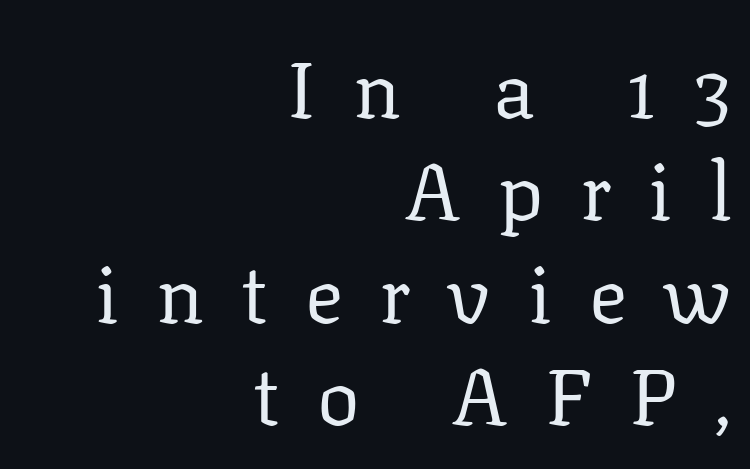
{"serif": "yes", "italic": "no", "bold": "no", "weight": "regular", "width": "normal", "stroke_contrast": "low", "x_height": "medium", "monospaced": "no", "underline": "no", "align": "right", "line_spacing": "normal", "line_spacing_ratio": 1.28, "letter_spacing": "wide", "letter_spacing_em": 0.46, "glyph_px": 80}
